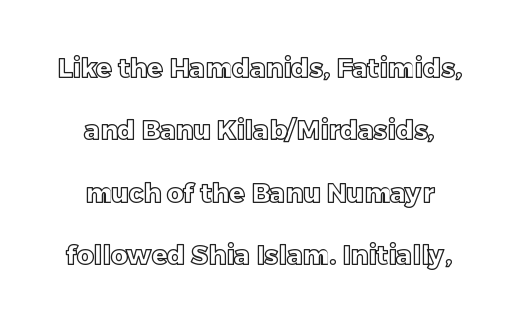
Underline: absent. The lines are quadded center. Is there much room between lines? Yes — plenty of vertical air separates them. Glyph-to-glyph distance matches everyday printed text. The specimen reads as upright at a glance.
